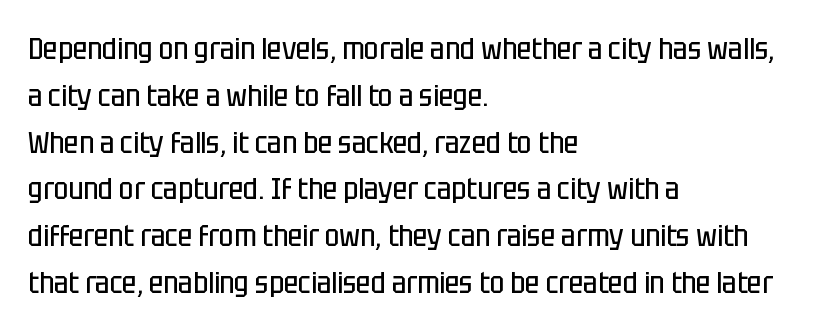
{"serif": "no", "italic": "no", "bold": "no", "weight": "regular", "width": "condensed", "stroke_contrast": "low", "x_height": "large", "monospaced": "no", "underline": "no", "align": "left", "line_spacing": "normal", "line_spacing_ratio": 1.51, "letter_spacing": "normal", "letter_spacing_em": 0.0, "glyph_px": 31}
